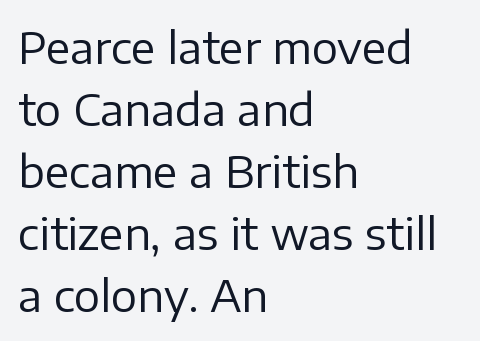
The image shows 44 px regular-weight sans-serif type, upright; set left-aligned, normal line spacing (1.41x), normal letter spacing, not underlined; low stroke contrast and a medium x-height.
